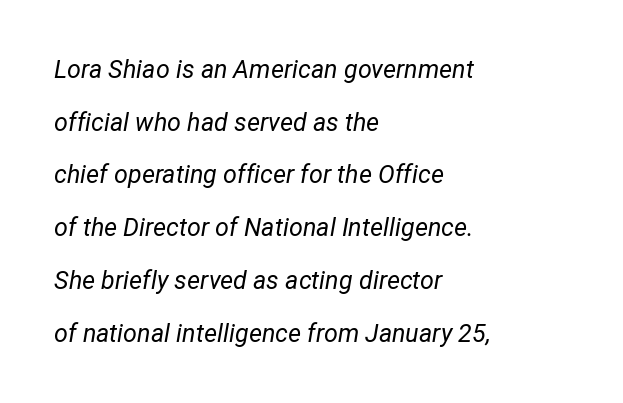
{"italic": "yes", "lean": "right", "slant_degrees": 12, "bold": "no", "underline": "no", "align": "left", "line_spacing": "loose", "line_spacing_ratio": 2.11, "letter_spacing": "normal", "letter_spacing_em": 0.0, "glyph_px": 25}
